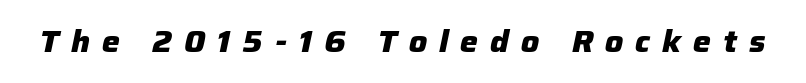
The image shows 30 px heavy type, italic (leaning right); set unusually wide letter spacing (+0.4 em), not underlined; low stroke contrast and a medium x-height.
